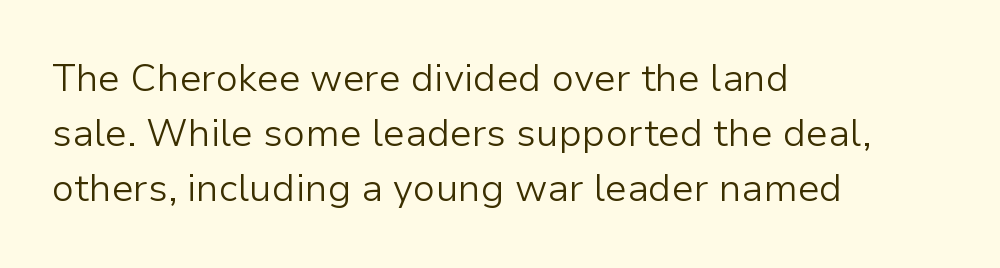
The image shows 38 px light sans-serif type, upright; set left-aligned, normal line spacing (1.45x), normal letter spacing, not underlined; low stroke contrast and a medium x-height.
